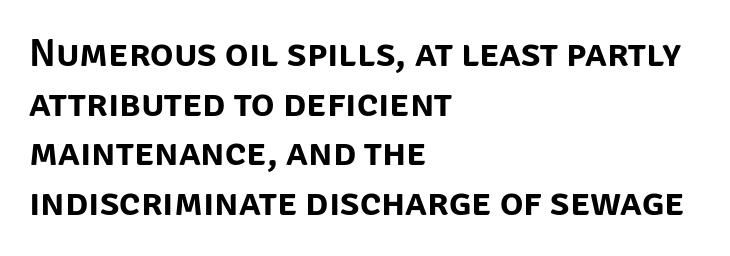
The image shows 39 px sans-serif type, upright; set left-aligned, normal line spacing (1.27x), normal letter spacing, not underlined; low stroke contrast and a large x-height.
